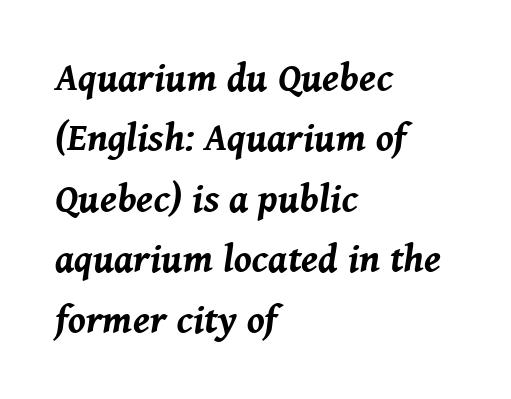
Q: Is the text bold? A: Yes.
Q: Is the text italic (slanted)? A: Yes, it leans right by about 8 degrees.
Q: Is the text underlined? A: No.
Q: How is the paragraph aligned? A: Left-aligned.
Q: Is the spacing between letters normal or unusually wide? A: Normal.
Q: Is the spacing between lines tight, normal or loose? A: Normal.
Q: Width (condensed, normal, or wide)? A: Normal.
Q: Stroke contrast? A: Medium.
Q: x-height? A: Medium.
Q: Monospaced? A: No.
